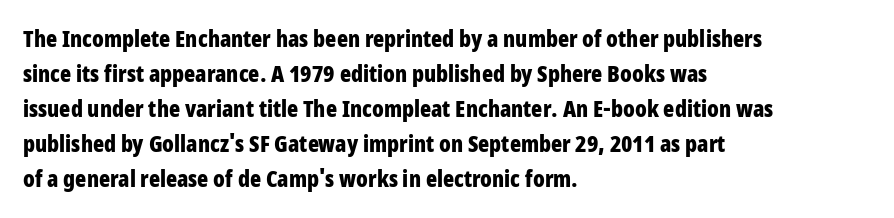
Q: Is the text bold? A: Yes.
Q: Is the text italic (slanted)? A: No, it is upright.
Q: Is the text underlined? A: No.
Q: How is the paragraph aligned? A: Left-aligned.
Q: Is the spacing between letters normal or unusually wide? A: Normal.
Q: Is the spacing between lines tight, normal or loose? A: Normal.
